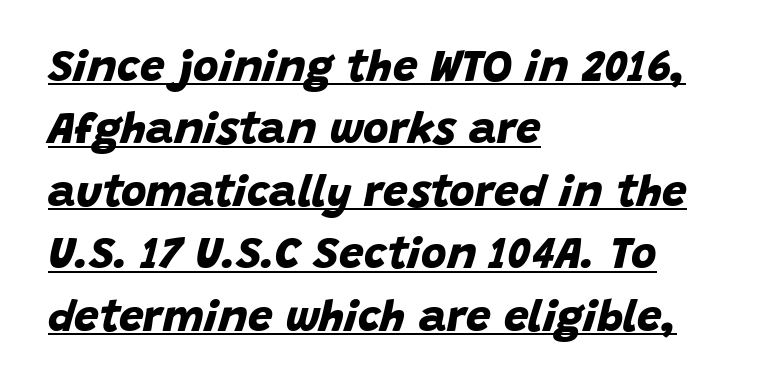
Q: Is the text bold? A: Yes.
Q: Is the typeface a serif or a sans-serif typeface? A: Sans-serif.
Q: Is the text underlined? A: Yes.
Q: How is the paragraph aligned? A: Left-aligned.
Q: Is the spacing between letters normal or unusually wide? A: Normal.
Q: Is the spacing between lines tight, normal or loose? A: Normal.
Q: Width (condensed, normal, or wide)? A: Normal.
Q: Stroke contrast? A: Low.
Q: x-height? A: Large.
Q: Monospaced? A: No.
